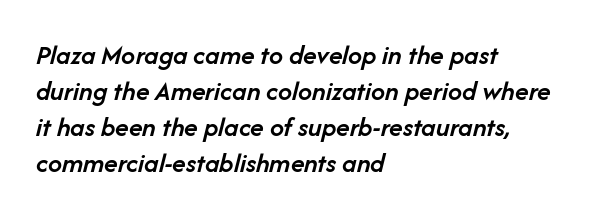
Q: Is the text bold? A: Semi-bold.
Q: Is the text italic (slanted)? A: Yes, it leans right by about 14 degrees.
Q: Is the text underlined? A: No.
Q: How is the paragraph aligned? A: Left-aligned.
Q: Is the spacing between letters normal or unusually wide? A: Normal.
Q: Is the spacing between lines tight, normal or loose? A: Normal.
Q: Width (condensed, normal, or wide)? A: Normal.
Q: Stroke contrast? A: Low.
Q: x-height? A: Medium.
Q: Monospaced? A: No.
